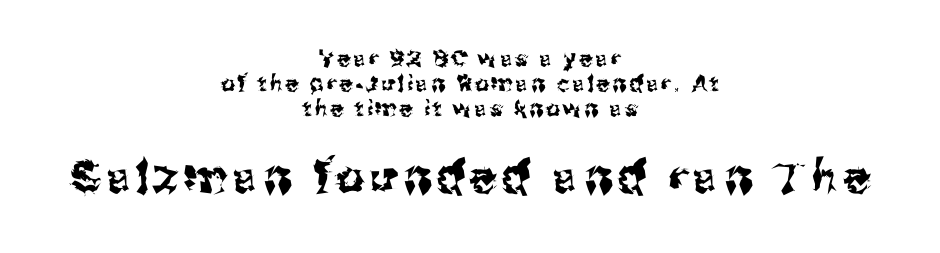
The image shows 44 px sans-serif type, upright; set centered, tight line spacing (1.14x), not underlined; the second (bottom) block is 2.0x larger; medium stroke contrast and a medium x-height.
